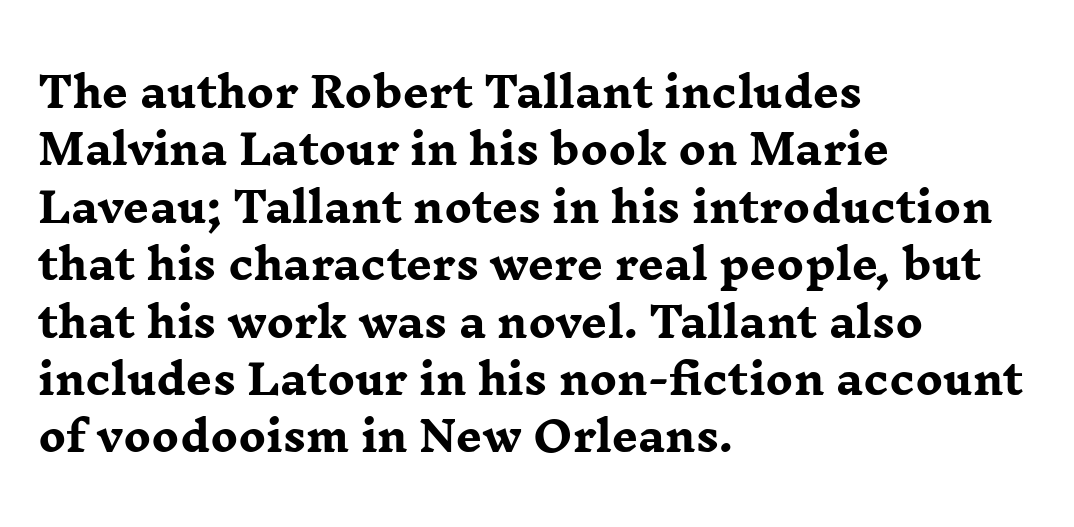
Q: Is the text bold? A: Yes.
Q: Is the text italic (slanted)? A: No, it is upright.
Q: Is the typeface a serif or a sans-serif typeface? A: Serif.
Q: Is the text underlined? A: No.
Q: How is the paragraph aligned? A: Left-aligned.
Q: Is the spacing between letters normal or unusually wide? A: Normal.
Q: Is the spacing between lines tight, normal or loose? A: Normal.
Q: Width (condensed, normal, or wide)? A: Wide.
Q: Stroke contrast? A: Low.
Q: x-height? A: Medium.
Q: Monospaced? A: No.
